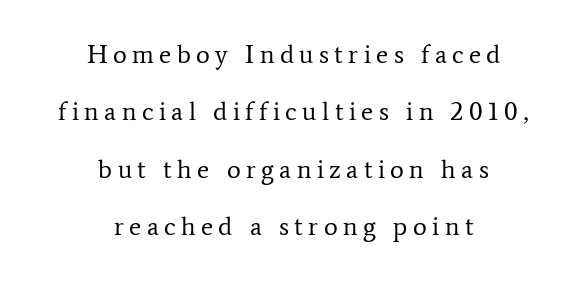
{"italic": "no", "bold": "no", "underline": "no", "align": "center", "line_spacing": "loose", "line_spacing_ratio": 2.21, "letter_spacing": "wide", "letter_spacing_em": 0.21, "glyph_px": 26}
